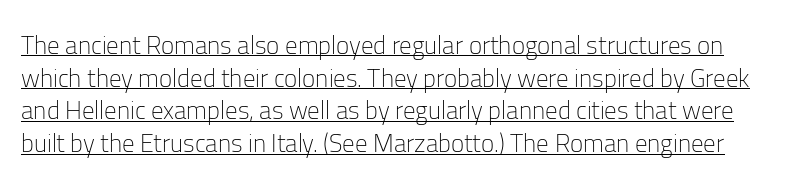
Compared with undecorated copy, this sample adds a rule below the words. Honestly, the row spacing looks completely unremarkable. Nothing heavy about these letters — not bold at all. Each word holds together tightly as a unit, with standard inter-letter gaps. The specimen reads as upright at a glance.
